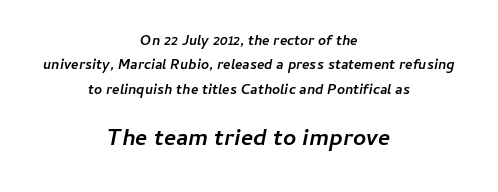
Q: Is the text bold? A: Yes.
Q: Is the text italic (slanted)? A: Yes, it leans right by about 11 degrees.
Q: Is the text underlined? A: No.
Q: How is the paragraph aligned? A: Centered.
Q: Is the spacing between letters normal or unusually wide? A: Normal.
Q: Which block of text is set in a larger size, the first (top) or the second (bottom)? A: The second (bottom) one.
